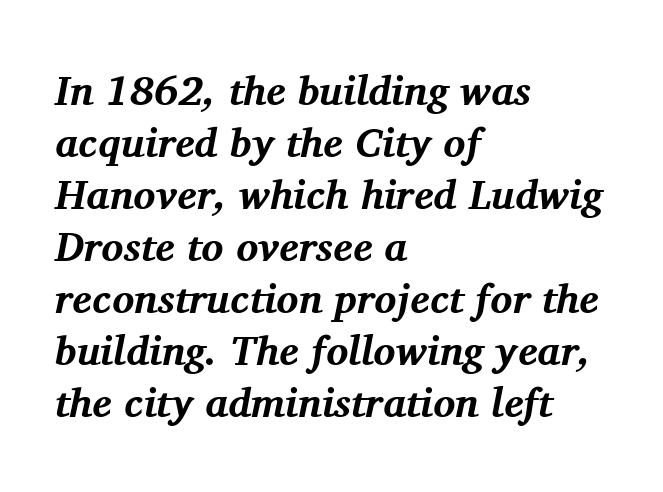
The text block is weighted toward the left margin, trailing off unevenly rightward. The face used here is rendered with its standard letterfit. Baseline-to-baseline distance is the conventional proportion of letter height. Strong, thick strokes mark this as bold type. Small tapered or slab feet sit at the stroke ends, so this counts as serif. Descenders hang freely into open space.
